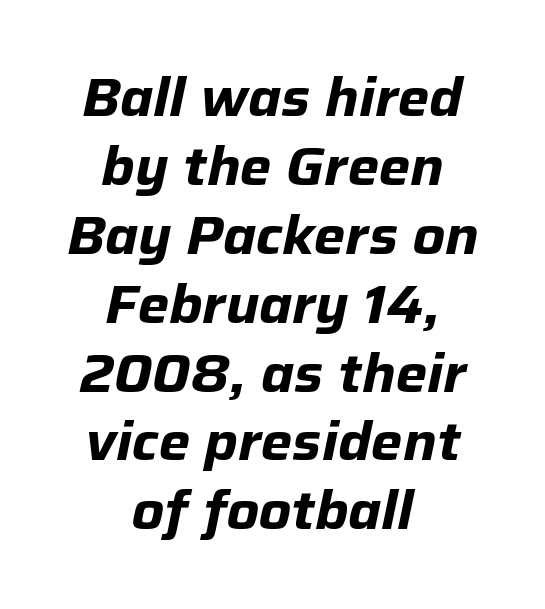
Would a proofreader flag this as italicized? Yes. Horizontal bands of white between lines are of average thickness. Layout note: lines centered. The foot of each line stays bare and open. Proportional: the letters do not fall into vertical columns.
